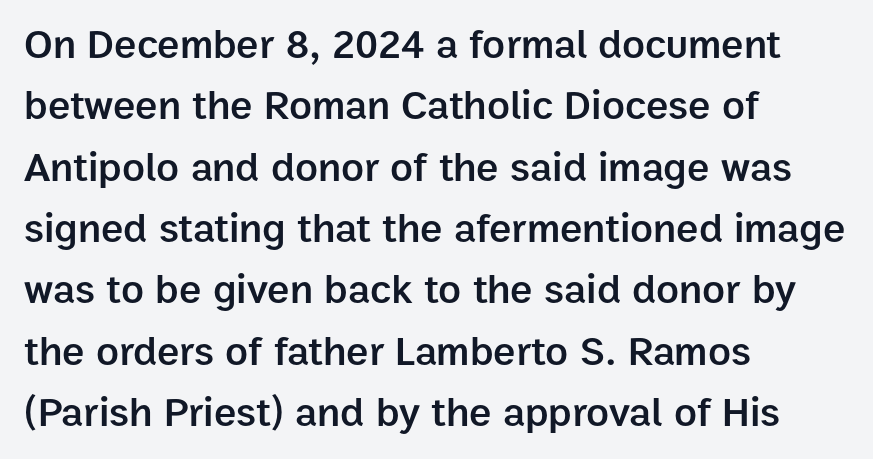
{"serif": "no", "italic": "no", "bold": "semi", "weight": "semibold", "width": "normal", "stroke_contrast": "low", "x_height": "medium", "monospaced": "no", "underline": "no", "align": "left", "line_spacing": "normal", "line_spacing_ratio": 1.46, "letter_spacing": "normal", "letter_spacing_em": 0.0, "glyph_px": 42}
